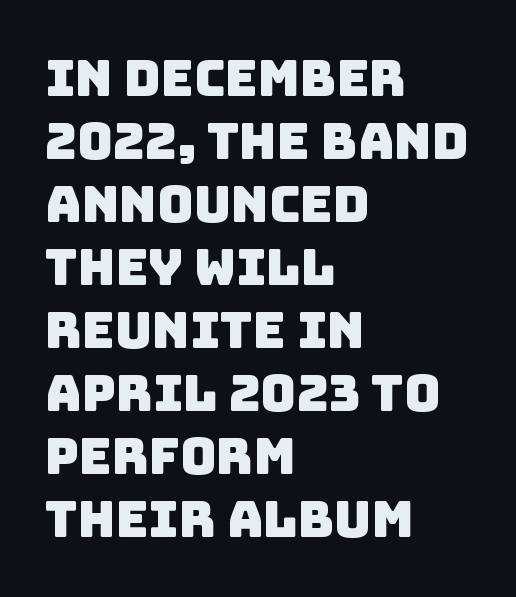
Q: Is the typeface a serif or a sans-serif typeface? A: Sans-serif.
Q: Is the text underlined? A: No.
Q: How is the paragraph aligned? A: Left-aligned.
Q: Is the spacing between letters normal or unusually wide? A: Normal.
Q: Is the spacing between lines tight, normal or loose? A: Normal.
Q: Width (condensed, normal, or wide)? A: Normal.
Q: Stroke contrast? A: Low.
Q: x-height? A: Large.
Q: Monospaced? A: No.
